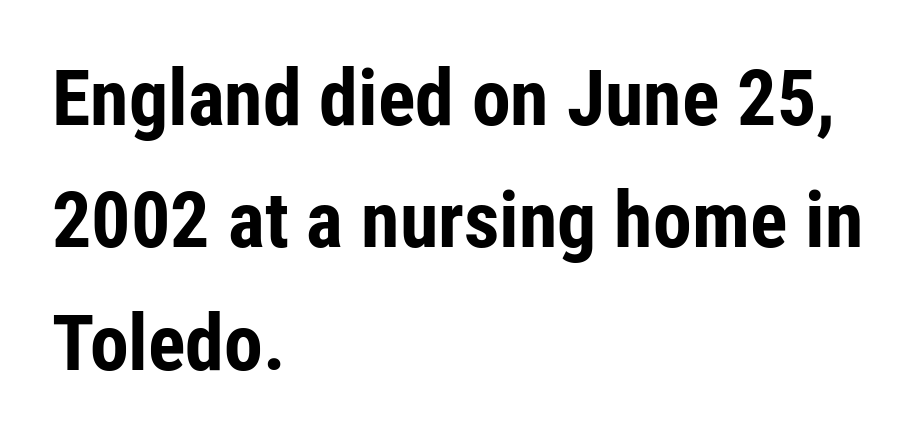
Here the designer chose a conventional face with non-uniform glyph widths. Type style note: lacks serifs. How are the letters spaced? Ordinarily, with no added tracking. The lettering stays uniformly vertical, giving the passage a roman look.
